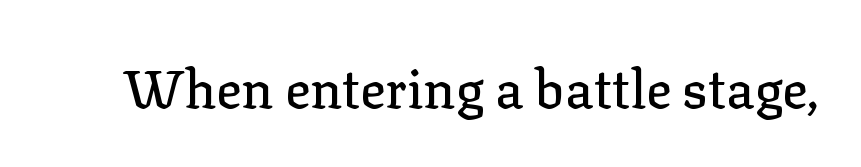
Q: Is the text italic (slanted)? A: No, it is upright.
Q: Is the typeface a serif or a sans-serif typeface? A: Serif.
Q: Is the text underlined? A: No.
Q: Is the spacing between letters normal or unusually wide? A: Normal.
Q: Width (condensed, normal, or wide)? A: Normal.
Q: Stroke contrast? A: Low.
Q: x-height? A: Medium.
Q: Monospaced? A: No.
